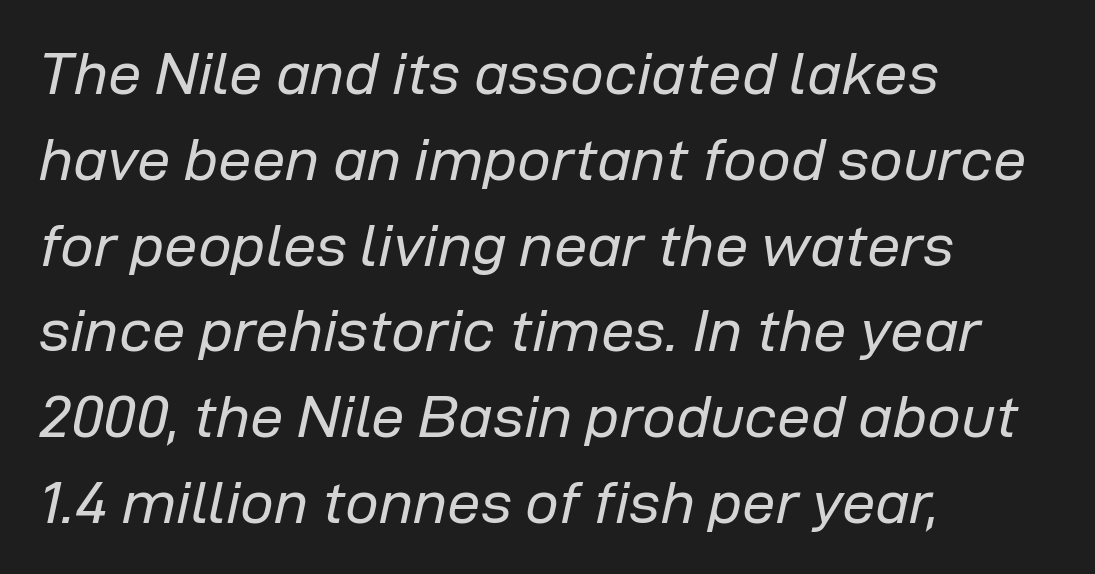
The gaps between neighbouring characters are ordinary and unremarkable. A normal amount of white space separates one row of letters from the next. Check the space under the baseline: it is left empty. The face used here is proportionally spaced, like ordinary book or web type.
